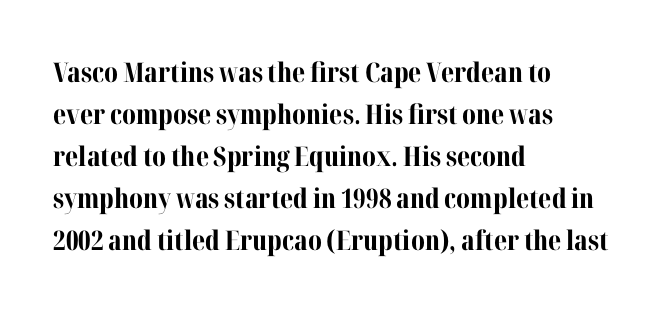
Q: Is the text bold? A: Yes.
Q: Is the text italic (slanted)? A: No, it is upright.
Q: Is the text underlined? A: No.
Q: How is the paragraph aligned? A: Left-aligned.
Q: Is the spacing between letters normal or unusually wide? A: Normal.
Q: Is the spacing between lines tight, normal or loose? A: Normal.
